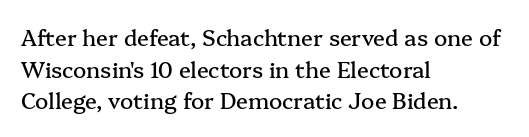
Q: Is the text italic (slanted)? A: No, it is upright.
Q: Is the text underlined? A: No.
Q: How is the paragraph aligned? A: Left-aligned.
Q: Is the spacing between letters normal or unusually wide? A: Normal.
Q: Is the spacing between lines tight, normal or loose? A: Normal.
